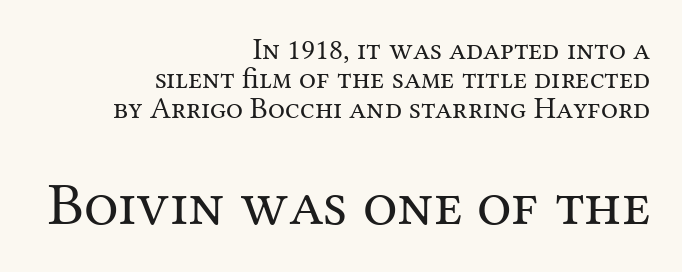
The image shows 61 px regular-weight serif type, upright; set right-aligned, tight line spacing (0.98x), normal letter spacing, not underlined; the second (bottom) block is 2.03x larger; medium stroke contrast and a medium x-height.
